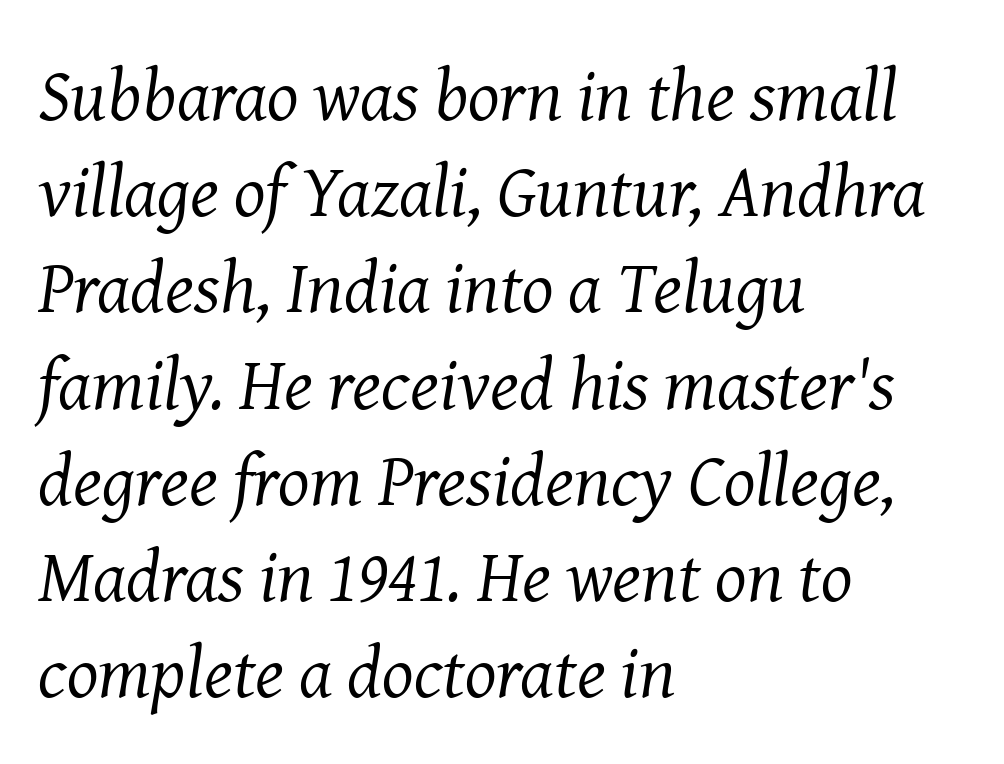
The passage shown leans; its letterforms are oblique. The typeface chosen for these lines features serifs. The typesetter chose a ragged-right arrangement here. The rendering keeps characters at their native spacing. The strip under each line holds only bare page.
